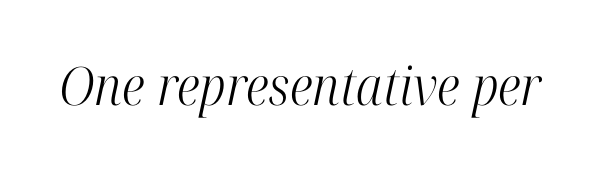
The letterforms sit at book weight or below. What kind of face is this? One with serifs. Observe the ordinary spacing: letters are neighbours, not strangers. Observe the lean: these are italic letterforms. Clear beneath every line of the passage.
